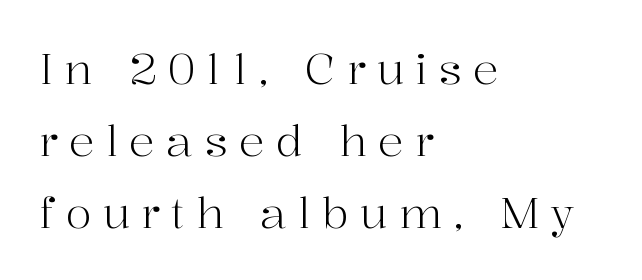
Italic: no, the glyphs are upright roman. The zone under the glyphs is completely vacant. The lines are quadded left. Regarding serifs, this sample has them.
